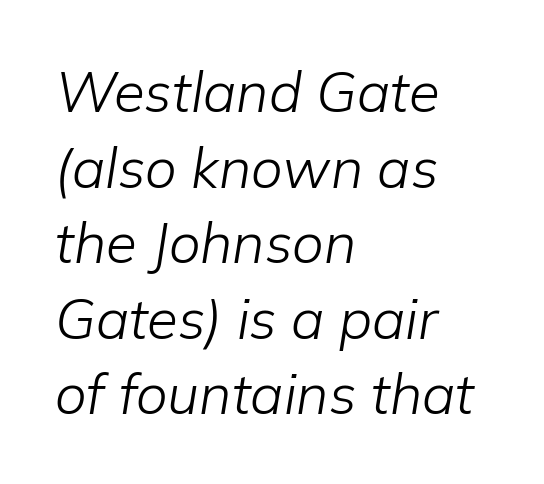
{"italic": "yes", "lean": "right", "slant_degrees": 9, "bold": "no", "weight": "light", "width": "normal", "stroke_contrast": "low", "x_height": "medium", "monospaced": "no", "underline": "no", "align": "left", "line_spacing": "normal", "line_spacing_ratio": 1.35, "letter_spacing": "normal", "letter_spacing_em": 0.0, "glyph_px": 56}
